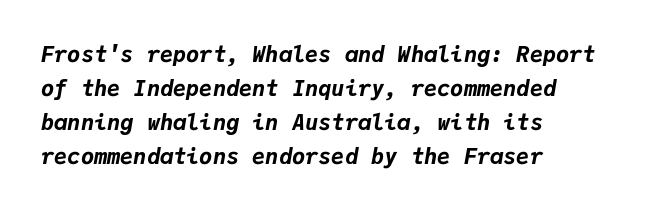
The image shows 22 px bold type, italic (leaning right); set left-aligned, normal line spacing (1.54x), normal letter spacing, not underlined.
